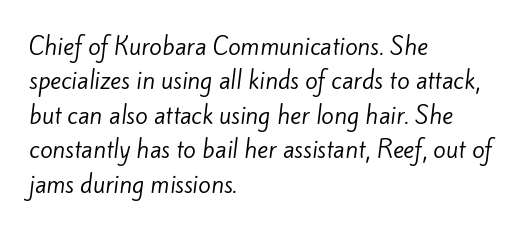
Q: Is the text bold? A: No.
Q: Is the text underlined? A: No.
Q: How is the paragraph aligned? A: Left-aligned.
Q: Is the spacing between letters normal or unusually wide? A: Normal.
Q: Is the spacing between lines tight, normal or loose? A: Normal.
